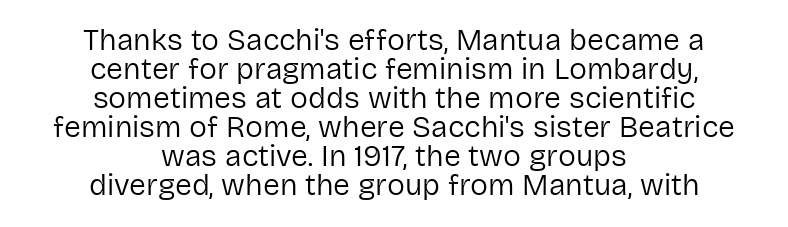
You could not count columns in this text — the font is proportionally spaced. Stem width sits at or under what a default text font uses. Unlike a traditional serif, this face leaves its strokes unadorned. This sample uses plain, unmodified letter spacing. Students, observe: this is what under-led, compact text looks like. Rule under the text: the space is simply empty.
